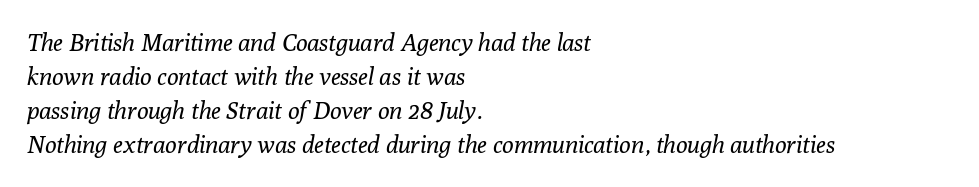
Typeset ragged right — the left edge is the straight one. Underline: absent. Looking at the ascenders, they clearly lean. The lines sit at an ordinary, default distance from one another. Is the letter spacing exaggerated? No — it looks like the ordinary default. Stem width sits at or under what a default text font uses.
